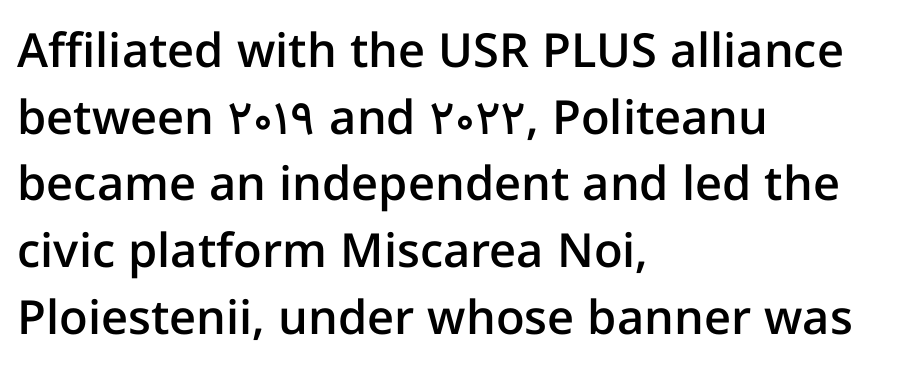
Q: Is the text bold? A: Semi-bold.
Q: Is the text italic (slanted)? A: No, it is upright.
Q: Is the typeface a serif or a sans-serif typeface? A: Sans-serif.
Q: Is the text underlined? A: No.
Q: How is the paragraph aligned? A: Left-aligned.
Q: Is the spacing between letters normal or unusually wide? A: Normal.
Q: Is the spacing between lines tight, normal or loose? A: Normal.
Q: Width (condensed, normal, or wide)? A: Normal.
Q: Stroke contrast? A: Low.
Q: x-height? A: Medium.
Q: Monospaced? A: No.
